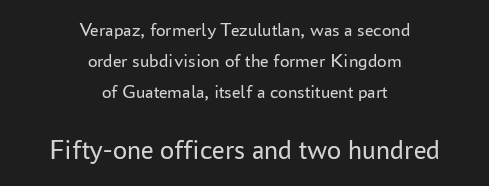
The image shows 28 px regular-weight sans-serif type, upright; set centered, normal line spacing (1.63x), normal letter spacing, not underlined; the second (bottom) block is 1.47x larger; low stroke contrast and a medium x-height.
